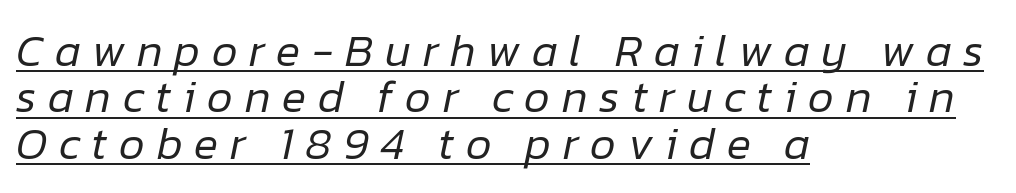
Q: Is the text bold? A: No.
Q: Is the text italic (slanted)? A: Yes, it leans right by about 12 degrees.
Q: Is the text underlined? A: Yes.
Q: How is the paragraph aligned? A: Left-aligned.
Q: Is the spacing between letters normal or unusually wide? A: Unusually wide.
Q: Is the spacing between lines tight, normal or loose? A: Tight.
Q: Width (condensed, normal, or wide)? A: Normal.
Q: Stroke contrast? A: Low.
Q: x-height? A: Medium.
Q: Monospaced? A: No.
